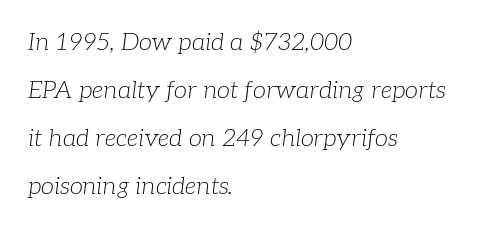
Weight: in the light-to-regular range. The rendering anchors every line to the left-hand side. Vertically, the passage feels expansive, rows floating well apart. Beneath every word, the page is bare.
